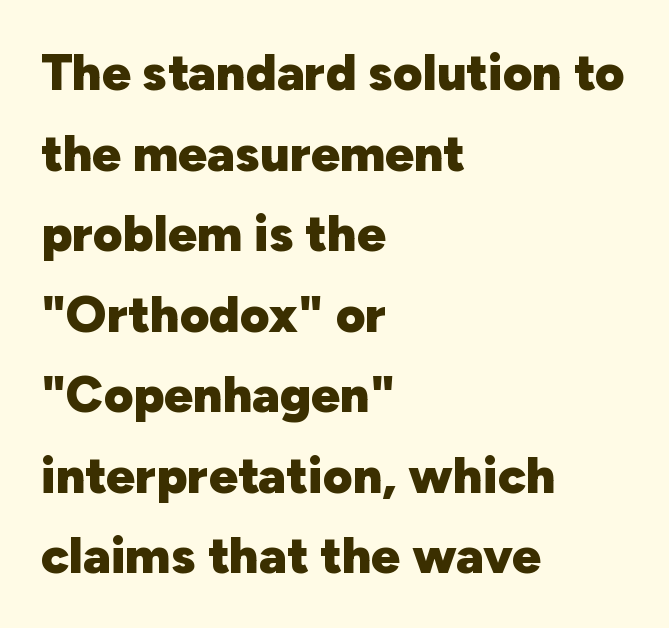
The image shows 51 px heavy sans-serif type, upright; set left-aligned, normal line spacing (1.58x), normal letter spacing, not underlined; low stroke contrast and a medium x-height.
